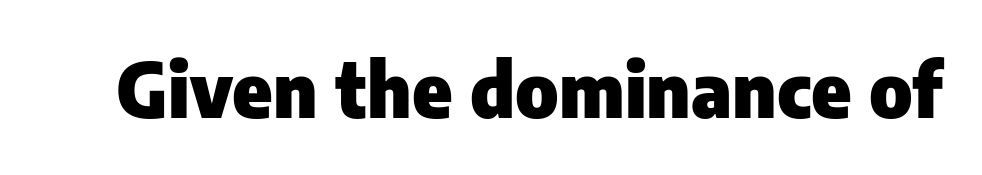
{"serif": "no", "italic": "no", "bold": "yes", "weight": "heavy", "width": "normal", "stroke_contrast": "low", "x_height": "medium", "monospaced": "no", "underline": "no", "letter_spacing": "normal", "letter_spacing_em": 0.0, "glyph_px": 75}
